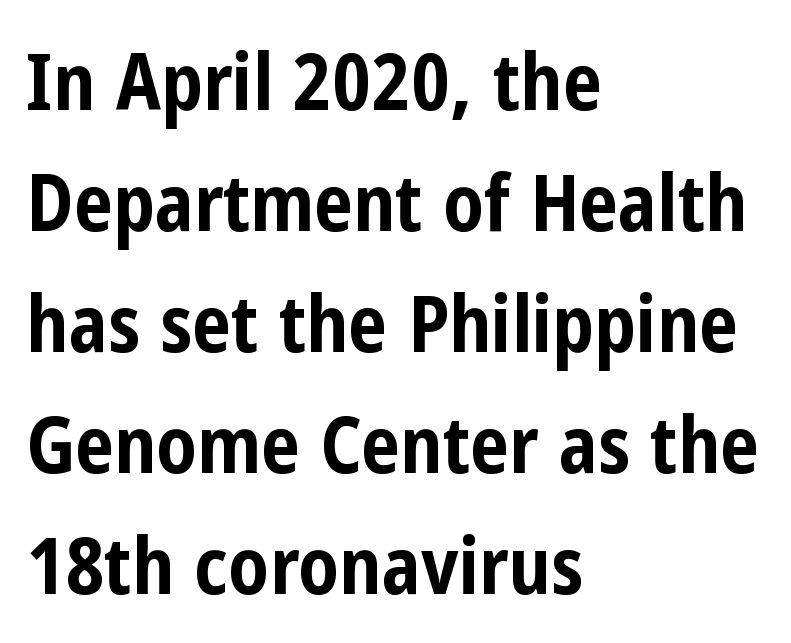
{"serif": "no", "italic": "no", "bold": "yes", "weight": "bold", "width": "condensed", "stroke_contrast": "low", "x_height": "medium", "monospaced": "no", "underline": "no", "align": "left", "line_spacing": "normal", "line_spacing_ratio": 1.55, "letter_spacing": "normal", "letter_spacing_em": 0.0, "glyph_px": 78}
